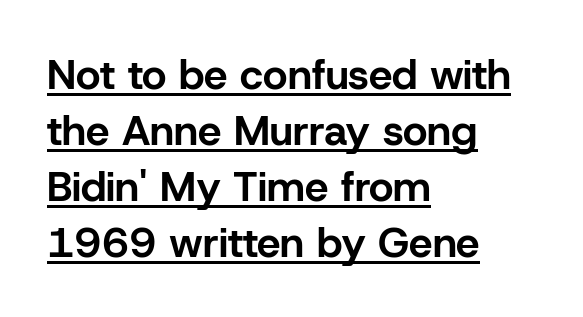
{"serif": "no", "italic": "no", "bold": "yes", "weight": "bold", "width": "normal", "stroke_contrast": "low", "x_height": "medium", "monospaced": "no", "underline": "yes", "align": "left", "line_spacing": "normal", "line_spacing_ratio": 1.33, "letter_spacing": "normal", "letter_spacing_em": 0.0, "glyph_px": 42}
